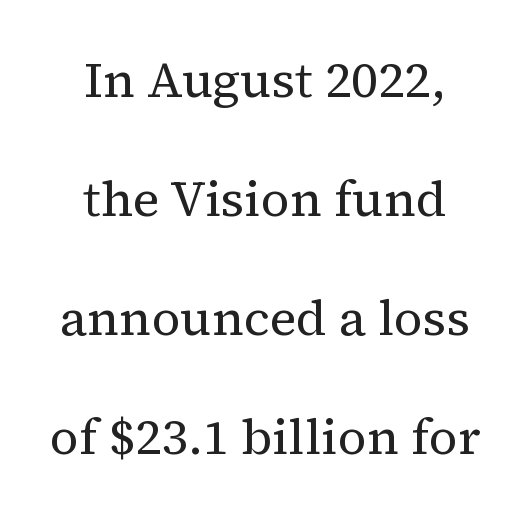
Notice the wide empty band between every row — that's loose leading. You could call the tracking neutral — neither tight nor loose. Look at the bottom of the vertical strokes: they flare into serifs here. These lines are rendered in a variable-pitch font. Quick note: not italic, upright. The area under the type is left untouched.
